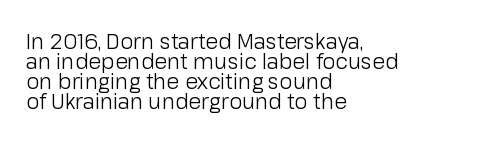
The rendering keeps characters at their native spacing. Cramped leading. Heaviness? Minimal to ordinary, like unemphasized prose. Nope, not italic — everything's standing straight. Each row of text sits above clean, open space.
